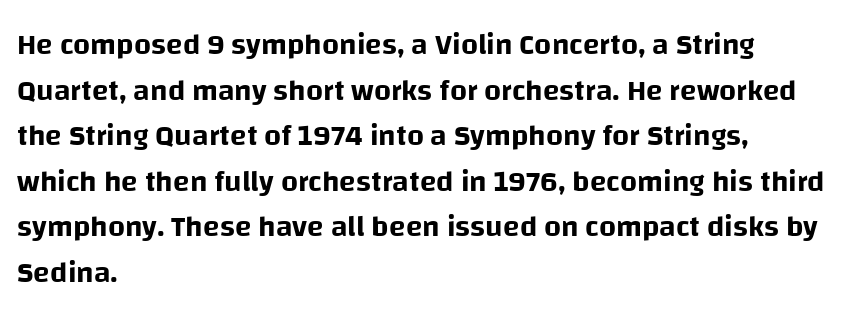
Q: Is the text italic (slanted)? A: No, it is upright.
Q: Is the typeface a serif or a sans-serif typeface? A: Sans-serif.
Q: Is the text underlined? A: No.
Q: How is the paragraph aligned? A: Left-aligned.
Q: Is the spacing between letters normal or unusually wide? A: Normal.
Q: Is the spacing between lines tight, normal or loose? A: Normal.
Q: Width (condensed, normal, or wide)? A: Normal.
Q: Stroke contrast? A: Low.
Q: x-height? A: Large.
Q: Monospaced? A: No.
